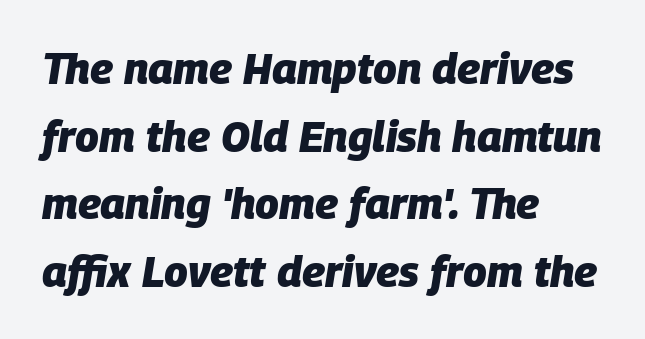
The image shows 43 px heavy type, italic (leaning right); set left-aligned, normal line spacing (1.57x), normal letter spacing, not underlined; low stroke contrast and a large x-height.
